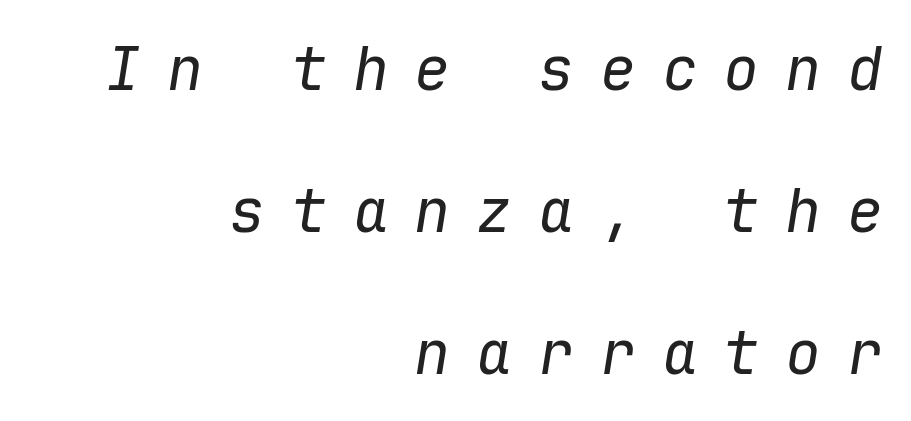
{"italic": "yes", "lean": "right", "slant_degrees": 9, "bold": "no", "weight": "regular", "width": "normal", "stroke_contrast": "low", "x_height": "medium", "monospaced": "yes", "underline": "no", "align": "right", "line_spacing": "loose", "line_spacing_ratio": 2.37, "letter_spacing": "wide", "letter_spacing_em": 0.43, "glyph_px": 60}
